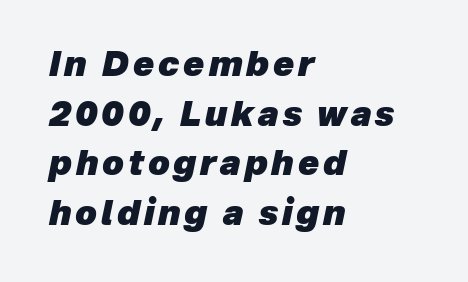
The image shows 34 px heavy type, italic (leaning right); set left-aligned, normal line spacing (1.46x), not underlined; low stroke contrast and a medium x-height.
